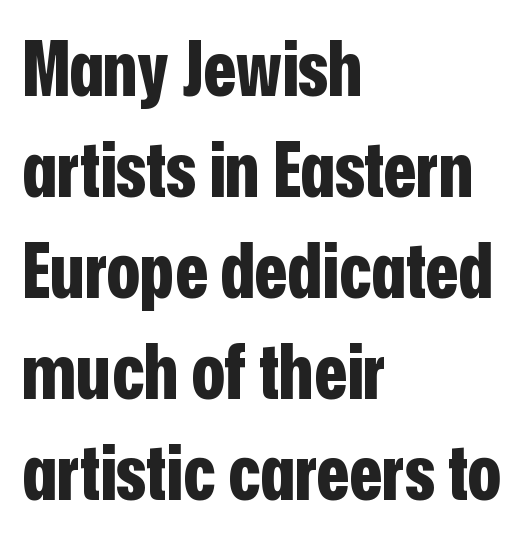
Letters rest on an invisible, unmarked baseline. In terms of letterform style, serifs are entirely absent. A typesetter would call this leading conventional body-copy spacing. How heavy is the stroke? Heavy — this is a bold.
